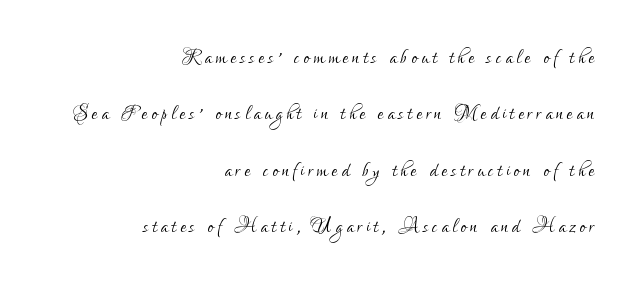
The image shows 27 px text type; set right-aligned, loose line spacing (2.09x), not underlined.
